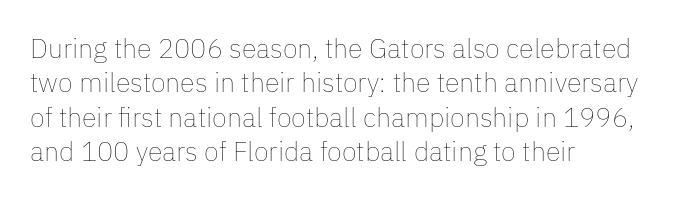
Q: Is the text bold? A: No.
Q: Is the text italic (slanted)? A: No, it is upright.
Q: Is the text underlined? A: No.
Q: How is the paragraph aligned? A: Left-aligned.
Q: Is the spacing between letters normal or unusually wide? A: Normal.
Q: Is the spacing between lines tight, normal or loose? A: Normal.
